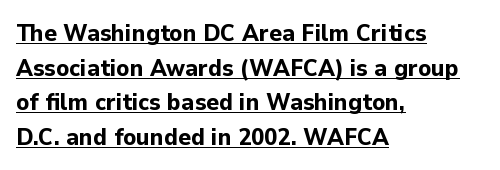
Q: Is the text bold? A: Yes.
Q: Is the text italic (slanted)? A: No, it is upright.
Q: Is the text underlined? A: Yes.
Q: How is the paragraph aligned? A: Left-aligned.
Q: Is the spacing between letters normal or unusually wide? A: Normal.
Q: Is the spacing between lines tight, normal or loose? A: Normal.
